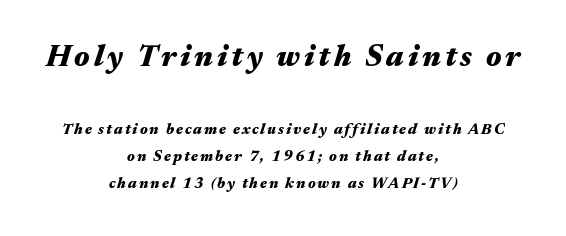
The image shows 30 px heavy, wide type, italic (leaning right); set centered, line spacing 1.82x, not underlined; the first (top) block is 2.0x larger; medium stroke contrast and a medium x-height.
